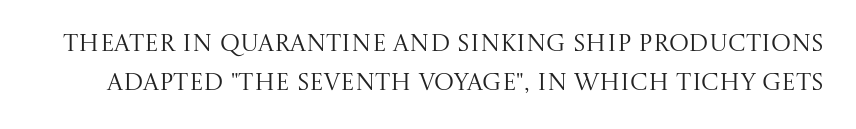
The image shows 24 px text type, upright; set normal line spacing (1.63x), normal letter spacing, not underlined.
